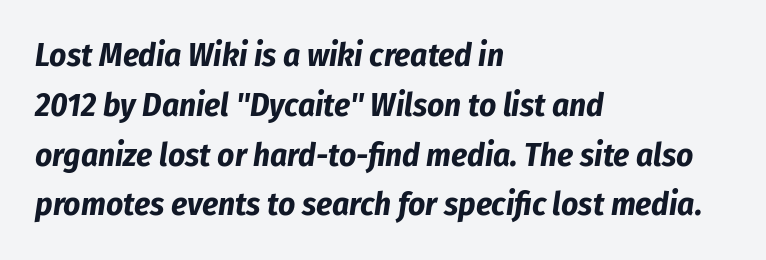
The image shows 33 px bold, condensed type, italic (leaning right); set left-aligned, normal line spacing (1.51x), normal letter spacing, not underlined; low stroke contrast and a medium x-height.
